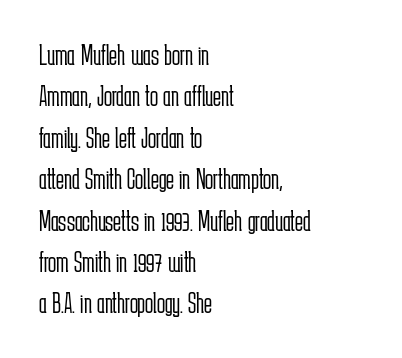
Font category for this specimen: sans-serif. Visually the block forms a straight wall on the left and a jagged coastline on the right. Does the leading feel generous? No, just average. Weight: regular or lighter.
